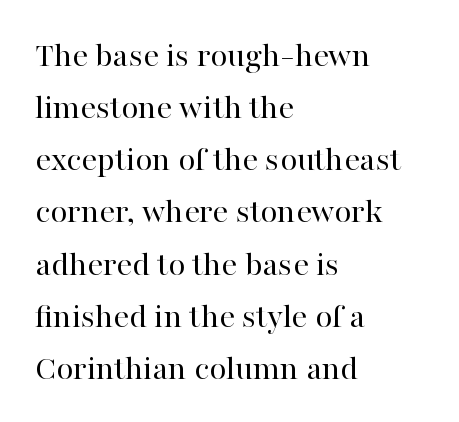
{"serif": "yes", "italic": "no", "bold": "no", "weight": "regular", "width": "normal", "stroke_contrast": "high", "x_height": "medium", "monospaced": "no", "underline": "no", "align": "left", "line_spacing": "normal", "line_spacing_ratio": 1.49, "letter_spacing": "normal", "letter_spacing_em": 0.0, "glyph_px": 35}
